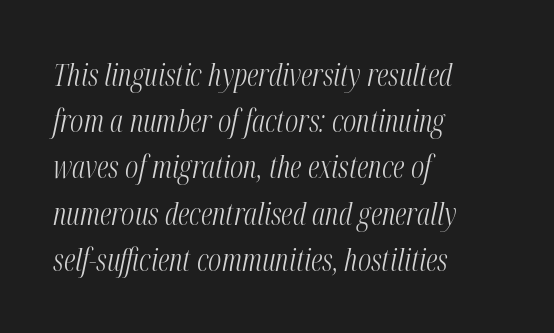
{"italic": "yes", "lean": "right", "slant_degrees": 12, "bold": "no", "weight": "light", "width": "condensed", "stroke_contrast": "medium", "x_height": "medium", "monospaced": "no", "underline": "no", "align": "left", "line_spacing": "normal", "line_spacing_ratio": 1.54, "letter_spacing": "normal", "letter_spacing_em": 0.0, "glyph_px": 30}
